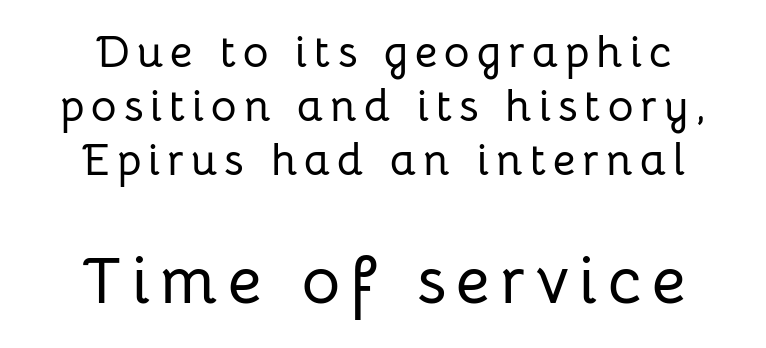
{"serif": "no", "italic": "no", "width": "normal", "stroke_contrast": "low", "x_height": "medium", "monospaced": "no", "underline": "no", "align": "center", "line_spacing_ratio": 1.23, "larger_block": "second", "size_ratio": 1.5, "glyph_px": 66}
